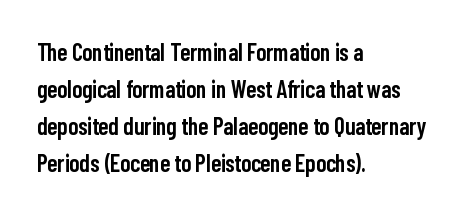
Q: Is the text bold? A: Semi-bold.
Q: Is the text italic (slanted)? A: No, it is upright.
Q: Is the text underlined? A: No.
Q: How is the paragraph aligned? A: Left-aligned.
Q: Is the spacing between letters normal or unusually wide? A: Normal.
Q: Is the spacing between lines tight, normal or loose? A: Normal.
